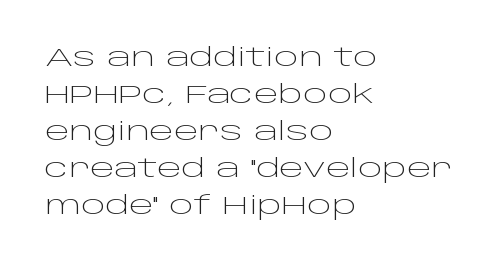
Q: Is the text bold? A: No.
Q: Is the text italic (slanted)? A: No, it is upright.
Q: Is the text underlined? A: No.
Q: How is the paragraph aligned? A: Left-aligned.
Q: Is the spacing between letters normal or unusually wide? A: Normal.
Q: Is the spacing between lines tight, normal or loose? A: Normal.
